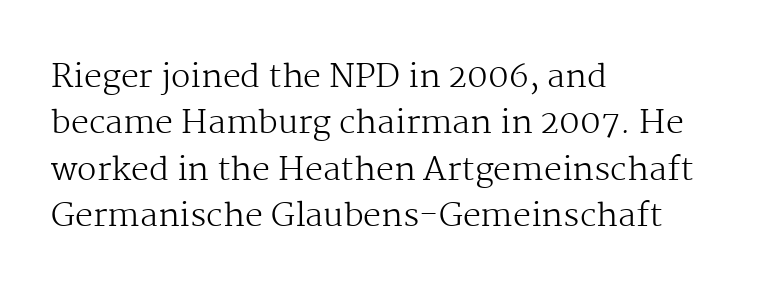
The image shows 32 px regular-weight serif type, upright; set left-aligned, normal line spacing (1.45x), normal letter spacing, not underlined; medium stroke contrast and a medium x-height.
